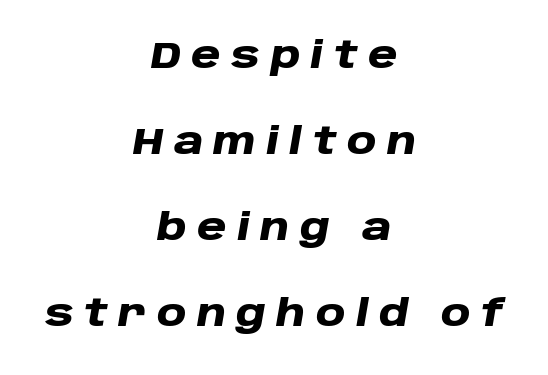
Only glyphs here, with clear space below each row. Proportional: the letters do not fall into vertical columns. How heavy is the stroke? Heavy — this is a bold. Looking at the ascenders, they clearly lean. Layout note: lines centered.
